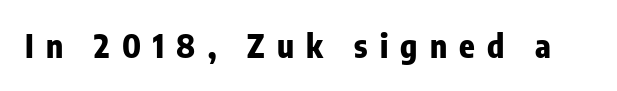
Underlining? Definitely not there. Its strokes are broad and dark, the hallmark of bold type. The gaps between neighbouring characters are conspicuously large. Letterform terminals end flat and unadorned throughout the passage.
